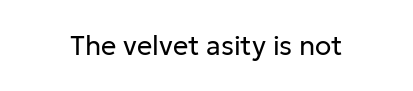
Has an underline been added? It has not. The type is set solid horizontally, with unmodified tracking. The characters are drawn with everyday or finer stroke widths. Every character sits straight up, as roman type does.
